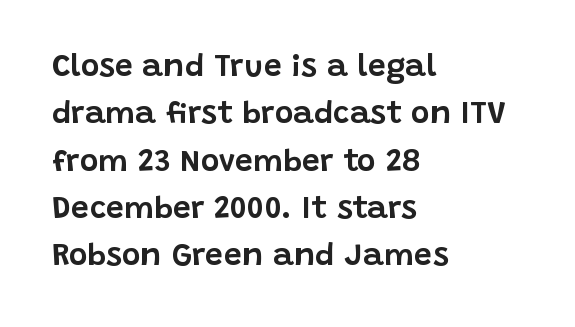
The image shows 32 px sans-serif type, upright; set left-aligned, normal line spacing (1.48x), normal letter spacing, not underlined; low stroke contrast and a large x-height.
